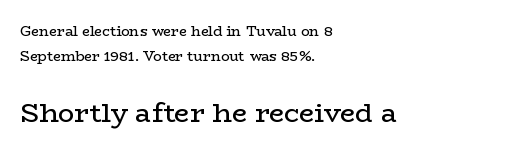
The image shows 27 px text type, upright; set left-aligned, line spacing 1.78x, normal letter spacing, not underlined; the second (bottom) block is 1.93x larger.
